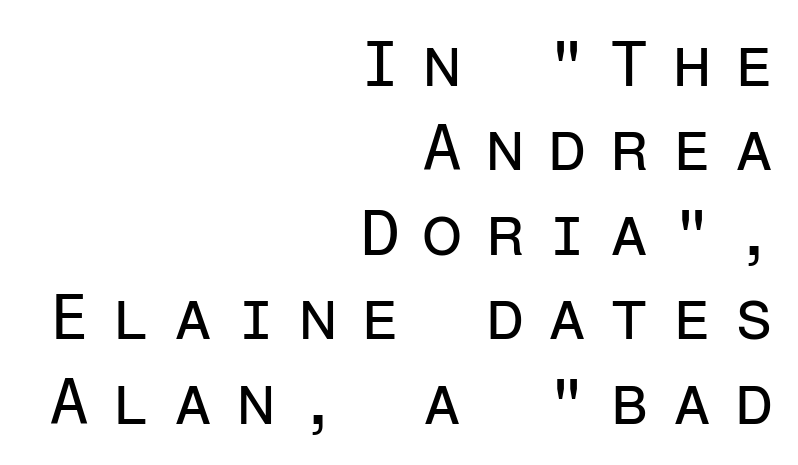
Q: Is the text bold? A: No.
Q: Is the text italic (slanted)? A: No, it is upright.
Q: Is the typeface a serif or a sans-serif typeface? A: Sans-serif.
Q: Is the text underlined? A: No.
Q: How is the paragraph aligned? A: Right-aligned.
Q: Is the spacing between letters normal or unusually wide? A: Unusually wide.
Q: Is the spacing between lines tight, normal or loose? A: Normal.
Q: Width (condensed, normal, or wide)? A: Normal.
Q: Stroke contrast? A: Low.
Q: x-height? A: Medium.
Q: Monospaced? A: Yes.
